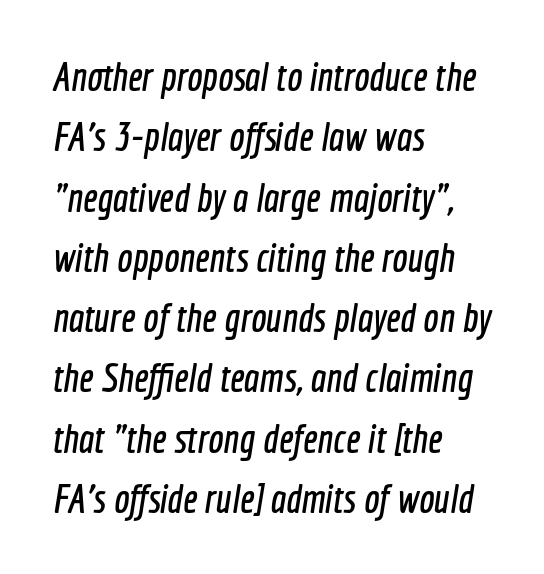
Reading down the column, the eye jumps a familiar distance to each next line. Think of a printed novel: that variable character pitch is what you see here. The rendering anchors every line to the left-hand side. Check where the strokes stop: nothing finishes them off — pure sans.
